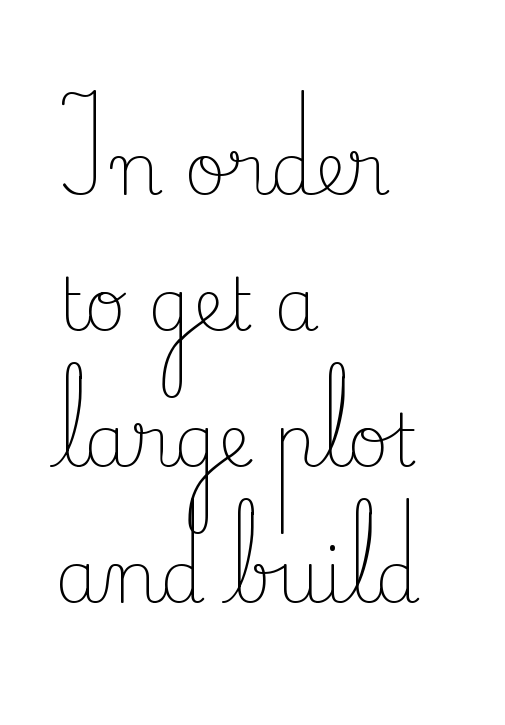
The image shows 72 px light serif type, upright; set left-aligned, line spacing 1.89x, normal letter spacing, not underlined; low stroke contrast and a small x-height.
